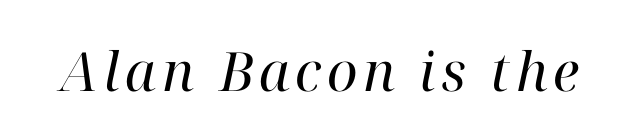
Q: Is the text bold? A: No.
Q: Is the text italic (slanted)? A: Yes, it leans right by about 12 degrees.
Q: Is the typeface a serif or a sans-serif typeface? A: Serif.
Q: Is the text underlined? A: No.
Q: Width (condensed, normal, or wide)? A: Normal.
Q: Stroke contrast? A: High.
Q: x-height? A: Medium.
Q: Monospaced? A: No.
